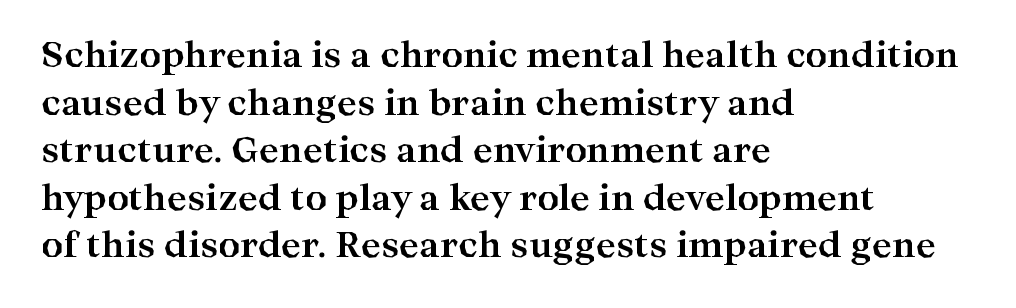
{"serif": "yes", "italic": "no", "bold": "yes", "weight": "bold", "width": "wide", "stroke_contrast": "high", "x_height": "medium", "monospaced": "no", "underline": "no", "align": "left", "line_spacing": "normal", "line_spacing_ratio": 1.4, "letter_spacing": "normal", "letter_spacing_em": 0.0, "glyph_px": 34}
